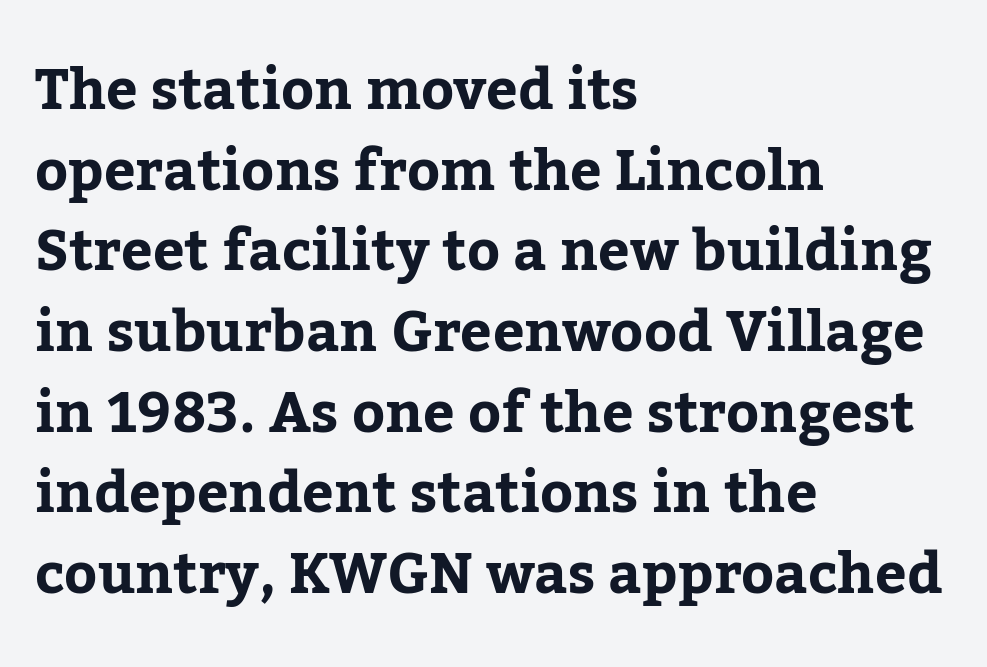
Q: Is the text italic (slanted)? A: No, it is upright.
Q: Is the typeface a serif or a sans-serif typeface? A: Serif.
Q: Is the text underlined? A: No.
Q: How is the paragraph aligned? A: Left-aligned.
Q: Is the spacing between letters normal or unusually wide? A: Normal.
Q: Is the spacing between lines tight, normal or loose? A: Normal.
Q: Width (condensed, normal, or wide)? A: Normal.
Q: Stroke contrast? A: Low.
Q: x-height? A: Medium.
Q: Monospaced? A: No.
